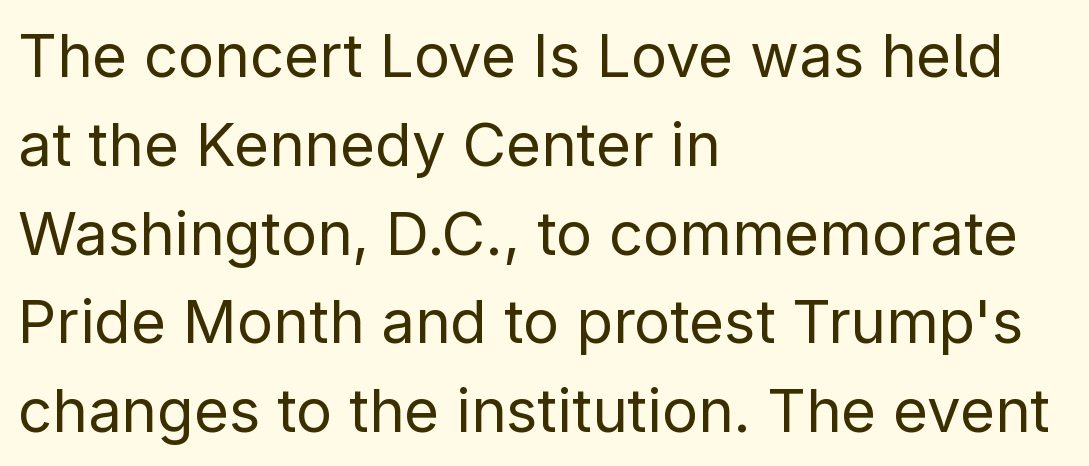
Q: Is the text bold? A: No.
Q: Is the text italic (slanted)? A: No, it is upright.
Q: Is the typeface a serif or a sans-serif typeface? A: Sans-serif.
Q: Is the text underlined? A: No.
Q: How is the paragraph aligned? A: Left-aligned.
Q: Is the spacing between letters normal or unusually wide? A: Normal.
Q: Is the spacing between lines tight, normal or loose? A: Normal.
Q: Width (condensed, normal, or wide)? A: Normal.
Q: Stroke contrast? A: Low.
Q: x-height? A: Medium.
Q: Monospaced? A: No.
